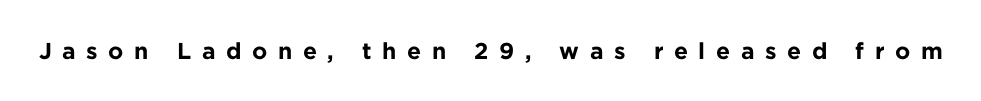
Q: Is the text bold? A: Yes.
Q: Is the text italic (slanted)? A: No, it is upright.
Q: Is the text underlined? A: No.
Q: Is the spacing between letters normal or unusually wide? A: Unusually wide.
